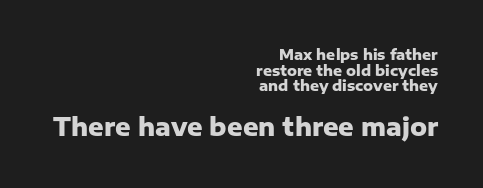
Q: Is the text bold? A: Yes.
Q: Is the text italic (slanted)? A: No, it is upright.
Q: Is the text underlined? A: No.
Q: How is the paragraph aligned? A: Right-aligned.
Q: Is the spacing between letters normal or unusually wide? A: Normal.
Q: Is the spacing between lines tight, normal or loose? A: Tight.
Q: Which block of text is set in a larger size, the first (top) or the second (bottom)? A: The second (bottom) one.
